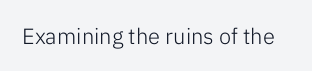
{"italic": "no", "bold": "no", "underline": "no", "letter_spacing": "normal", "letter_spacing_em": 0.0, "glyph_px": 22}
